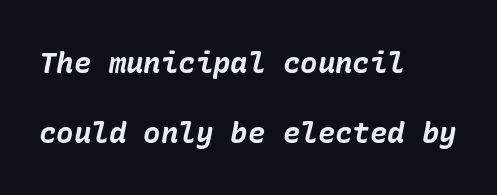
{"italic": "yes", "lean": "right", "slant_degrees": 10, "bold": "yes", "weight": "bold", "width": "normal", "stroke_contrast": "low", "x_height": "medium", "underline": "no", "align": "left", "line_spacing": "loose", "line_spacing_ratio": 2.43, "letter_spacing": "normal", "letter_spacing_em": 0.0, "glyph_px": 29}
